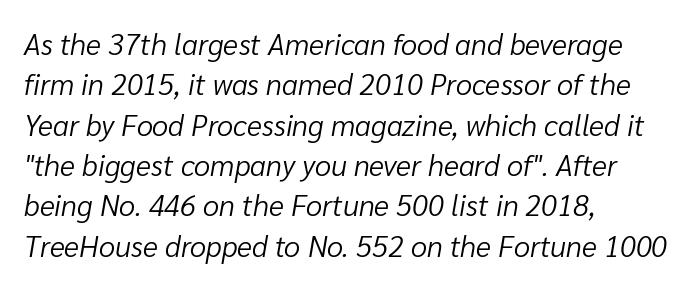
What's the leading like? Ordinary, nothing unusual. Do the characters align in a grid? No, the font is proportional. The whole block is typeset with a tilt. The baseline area is clear. Standard letterfit; no display-style spreading of the glyphs.
